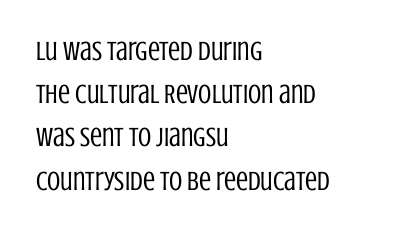
The image shows 27 px text type, upright; set left-aligned, normal line spacing (1.6x), normal letter spacing, not underlined.
